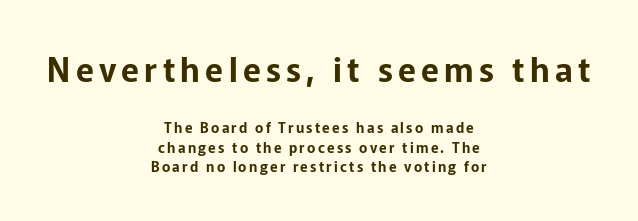
The image shows 33 px sans-serif type, upright; set centered, normal line spacing (1.41x), not underlined; the first (top) block is 2.36x larger; low stroke contrast and a medium x-height.
